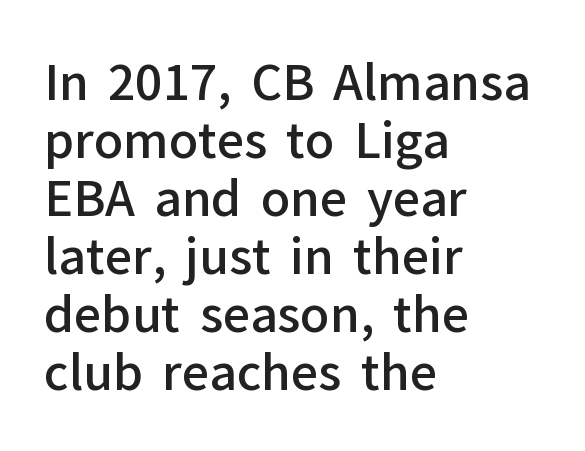
{"serif": "no", "italic": "no", "bold": "semi", "weight": "semibold", "width": "normal", "stroke_contrast": "low", "x_height": "medium", "monospaced": "no", "underline": "no", "align": "left", "line_spacing_ratio": 1.21, "letter_spacing": "normal", "letter_spacing_em": 0.0, "glyph_px": 48}
